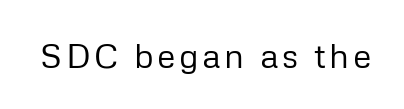
Q: Is the text bold? A: No.
Q: Is the text italic (slanted)? A: No, it is upright.
Q: Is the typeface a serif or a sans-serif typeface? A: Sans-serif.
Q: Is the text underlined? A: No.
Q: Width (condensed, normal, or wide)? A: Normal.
Q: Stroke contrast? A: Low.
Q: x-height? A: Medium.
Q: Monospaced? A: No.
